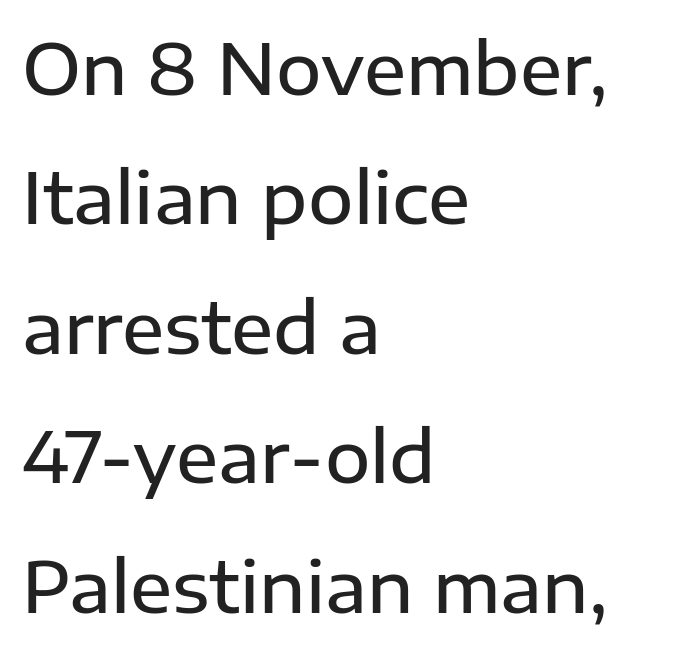
{"serif": "no", "italic": "no", "bold": "semi", "weight": "semibold", "width": "normal", "stroke_contrast": "low", "x_height": "medium", "monospaced": "no", "underline": "no", "align": "left", "line_spacing_ratio": 1.85, "letter_spacing": "normal", "letter_spacing_em": 0.0, "glyph_px": 70}
